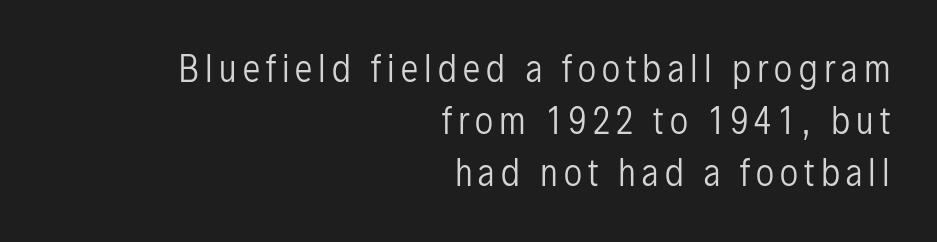
Q: Is the text bold? A: No.
Q: Is the text italic (slanted)? A: No, it is upright.
Q: Is the typeface a serif or a sans-serif typeface? A: Sans-serif.
Q: Is the text underlined? A: No.
Q: How is the paragraph aligned? A: Right-aligned.
Q: Is the spacing between lines tight, normal or loose? A: Normal.
Q: Width (condensed, normal, or wide)? A: Condensed.
Q: Stroke contrast? A: Low.
Q: x-height? A: Medium.
Q: Monospaced? A: No.
